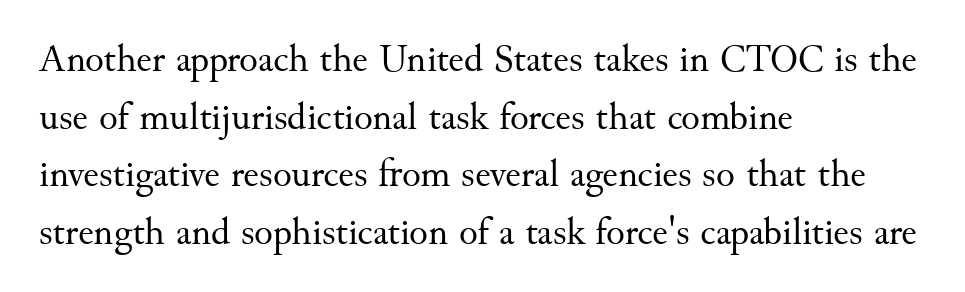
{"serif": "yes", "italic": "no", "bold": "no", "weight": "regular", "width": "normal", "stroke_contrast": "medium", "x_height": "small", "monospaced": "no", "underline": "no", "align": "left", "line_spacing": "normal", "line_spacing_ratio": 1.48, "letter_spacing": "normal", "letter_spacing_em": 0.0, "glyph_px": 39}
